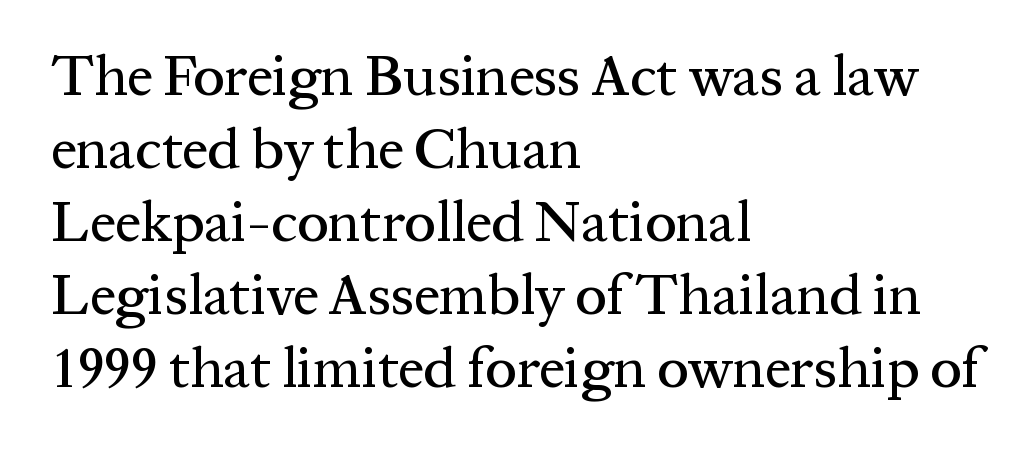
Q: Is the text italic (slanted)? A: No, it is upright.
Q: Is the typeface a serif or a sans-serif typeface? A: Serif.
Q: Is the text underlined? A: No.
Q: How is the paragraph aligned? A: Left-aligned.
Q: Is the spacing between letters normal or unusually wide? A: Normal.
Q: Is the spacing between lines tight, normal or loose? A: Normal.
Q: Width (condensed, normal, or wide)? A: Normal.
Q: Stroke contrast? A: Medium.
Q: x-height? A: Medium.
Q: Monospaced? A: No.
